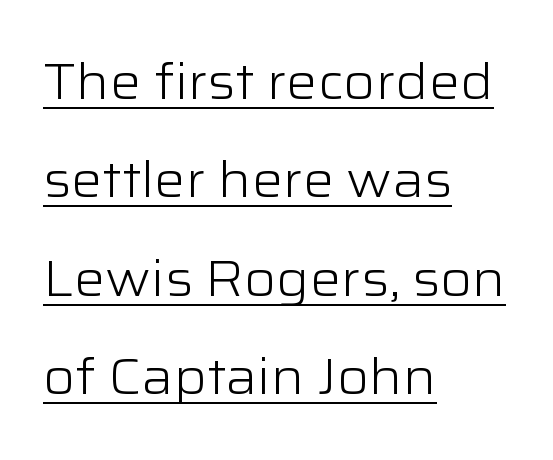
{"serif": "no", "italic": "no", "bold": "no", "weight": "light", "width": "wide", "stroke_contrast": "low", "x_height": "medium", "monospaced": "no", "underline": "yes", "align": "left", "line_spacing": "loose", "line_spacing_ratio": 2.01, "letter_spacing": "normal", "letter_spacing_em": 0.0, "glyph_px": 49}
